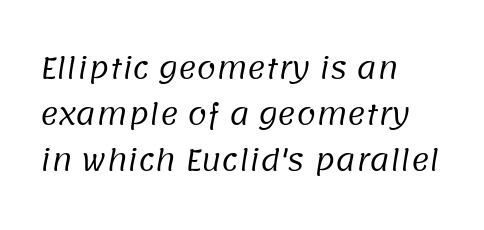
Q: Is the text bold? A: No.
Q: Is the typeface a serif or a sans-serif typeface? A: Sans-serif.
Q: Is the text underlined? A: No.
Q: How is the paragraph aligned? A: Left-aligned.
Q: Is the spacing between letters normal or unusually wide? A: Normal.
Q: Is the spacing between lines tight, normal or loose? A: Normal.
Q: Width (condensed, normal, or wide)? A: Normal.
Q: Stroke contrast? A: Low.
Q: x-height? A: Large.
Q: Monospaced? A: No.
